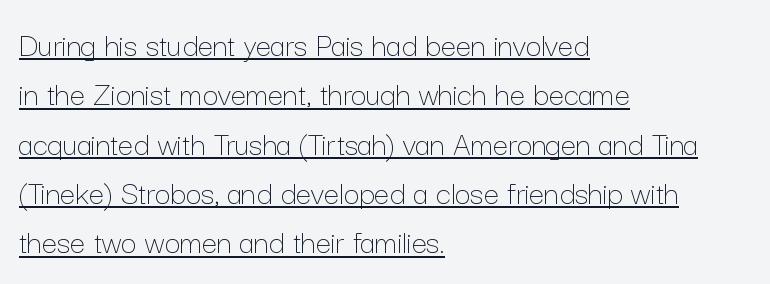
{"italic": "no", "bold": "no", "weight": "thin", "width": "normal", "stroke_contrast": "low", "x_height": "medium", "monospaced": "no", "underline": "yes", "align": "left", "line_spacing": "normal", "line_spacing_ratio": 1.45, "letter_spacing": "normal", "letter_spacing_em": 0.0, "glyph_px": 34}
